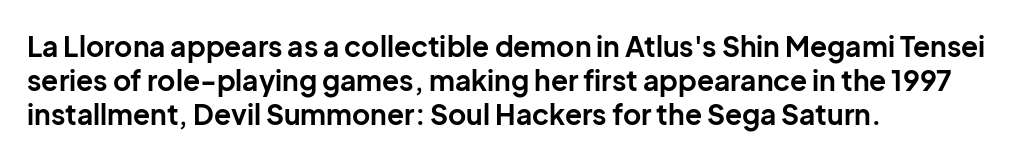
Proportional: the letters do not fall into vertical columns. The type sits square on the baseline with zero lean. Reading down the block, your eye returns to a fixed left position each line. Just letters on the line, the space beneath them empty. Nobody touched the tracking dial on this one.
